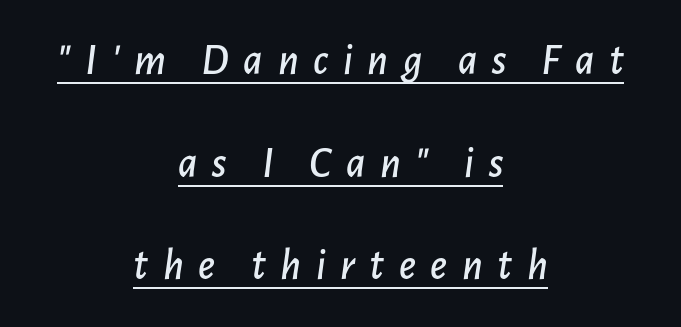
Q: Is the text italic (slanted)? A: Yes, it leans right by about 7 degrees.
Q: Is the text underlined? A: Yes.
Q: How is the paragraph aligned? A: Centered.
Q: Is the spacing between letters normal or unusually wide? A: Unusually wide.
Q: Is the spacing between lines tight, normal or loose? A: Loose.
Q: Width (condensed, normal, or wide)? A: Normal.
Q: Stroke contrast? A: Low.
Q: x-height? A: Medium.
Q: Monospaced? A: No.
